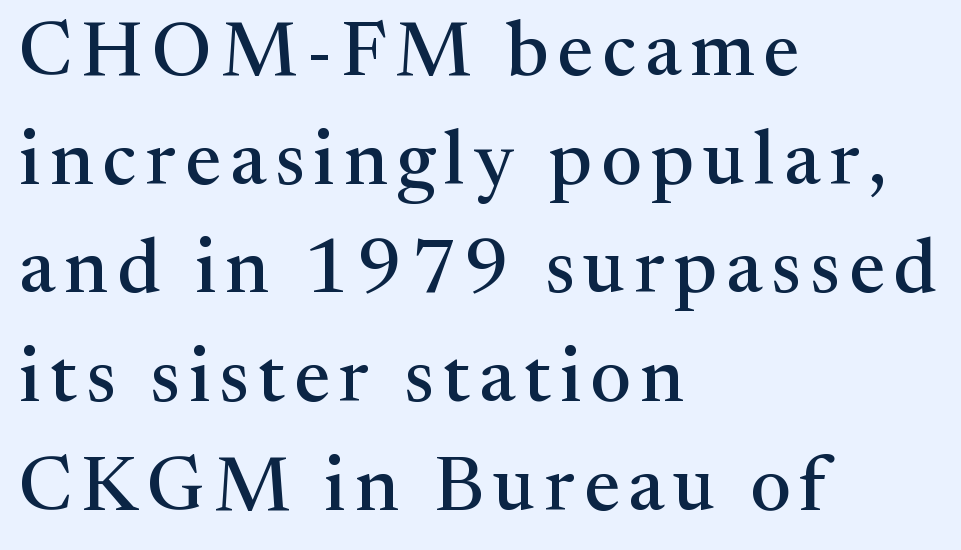
The passage shown is not underscored anywhere. You could not count columns in this text — the font is proportionally spaced. Short and long lines alike share a common starting point at left. The designer left line spacing at the default. The type sits square on the baseline with zero lean.
